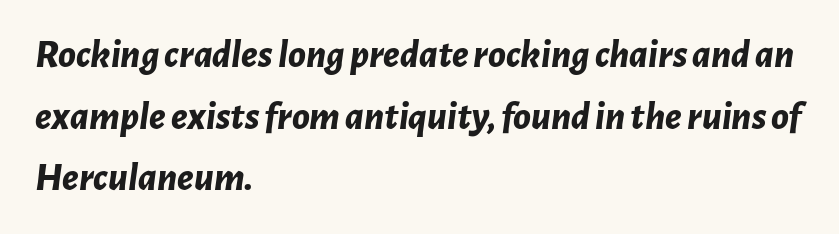
A typesetter would call this leading conventional body-copy spacing. The strip under each line holds only bare page. This sample has the flowing, uneven cadence of proportional lettering. The characters look thick and weighty, a clear bold.
